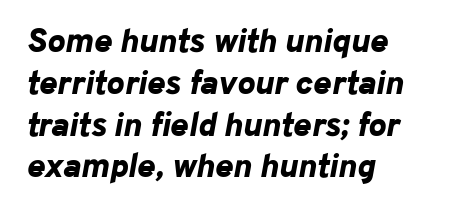
The image shows 34 px bold type, italic (leaning right); set left-aligned, line spacing 1.23x, normal letter spacing, not underlined; low stroke contrast and a medium x-height.
